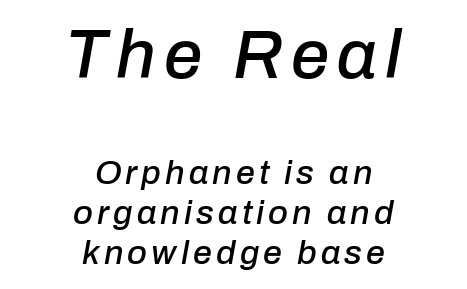
Size contrast runs from large at the top to small at the bottom. The area under the type is left untouched. Style check: oblique. The rendering uses natural spacing where letterforms have individual widths. Centered paragraph, ragged on both sides.
